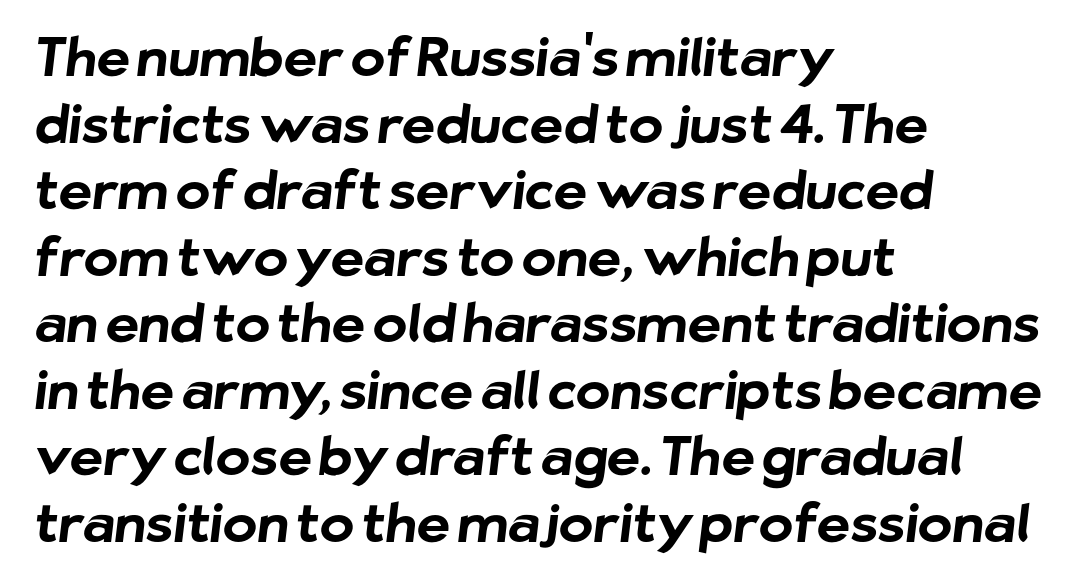
{"serif": "no", "bold": "yes", "weight": "bold", "width": "normal", "stroke_contrast": "low", "x_height": "medium", "monospaced": "no", "underline": "no", "align": "left", "line_spacing": "normal", "line_spacing_ratio": 1.28, "letter_spacing": "normal", "letter_spacing_em": 0.0, "glyph_px": 52}
